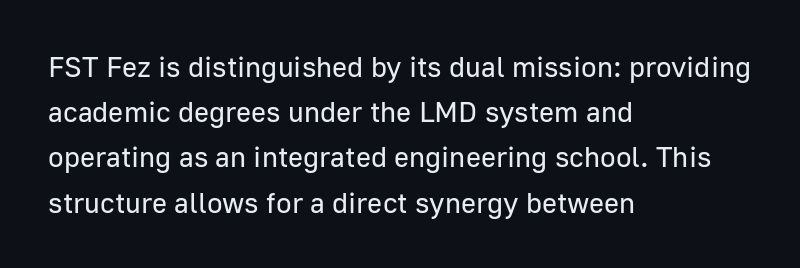
Q: Is the text bold? A: No.
Q: Is the text italic (slanted)? A: No, it is upright.
Q: Is the typeface a serif or a sans-serif typeface? A: Sans-serif.
Q: Is the text underlined? A: No.
Q: How is the paragraph aligned? A: Left-aligned.
Q: Is the spacing between letters normal or unusually wide? A: Normal.
Q: Is the spacing between lines tight, normal or loose? A: Normal.
Q: Width (condensed, normal, or wide)? A: Normal.
Q: Stroke contrast? A: Low.
Q: x-height? A: Medium.
Q: Monospaced? A: No.
